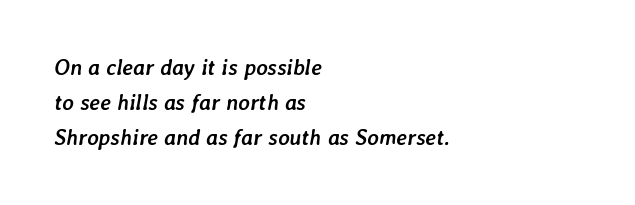
{"italic": "yes", "lean": "right", "slant_degrees": 7, "bold": "yes", "underline": "no", "align": "left", "line_spacing": "normal", "line_spacing_ratio": 1.58, "letter_spacing": "normal", "letter_spacing_em": 0.0, "glyph_px": 22}
